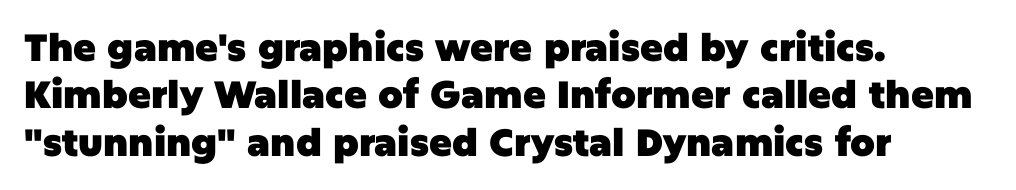
The image shows 38 px heavy sans-serif type, upright; set left-aligned, normal line spacing (1.25x), normal letter spacing, not underlined; low stroke contrast and a large x-height.
